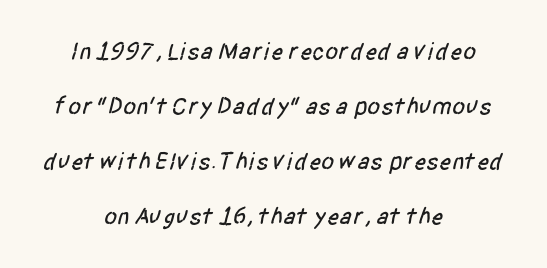
{"underline": "no", "align": "center", "line_spacing": "loose", "line_spacing_ratio": 2.29, "letter_spacing": "normal", "letter_spacing_em": 0.0, "glyph_px": 24}
